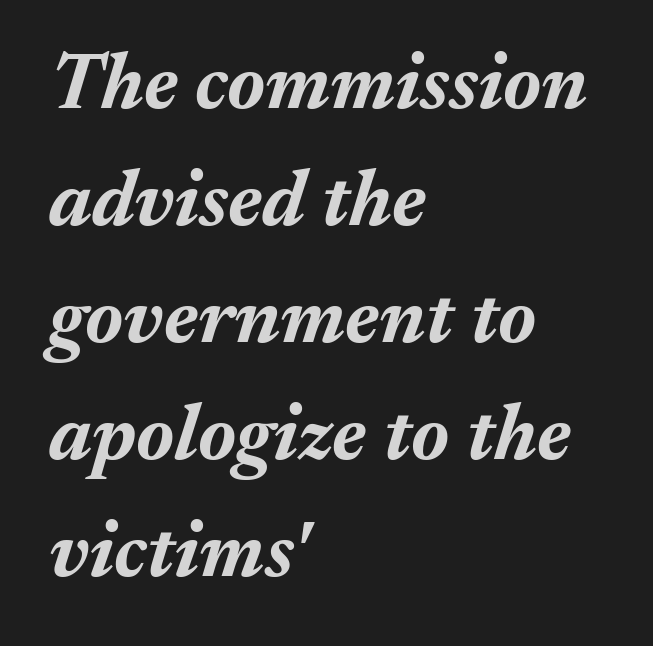
Leading matches the norm, producing a regular column. A typesetter would call this proportional, since set widths differ per character. The lettering tilts uniformly, giving the passage an italic look. Between one letter and the next there's only the usual sliver of space. The setting favours the left margin, as ordinary paragraphs usually do.
